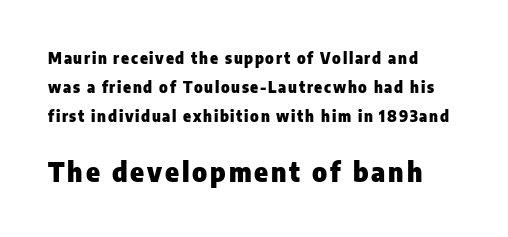
Reading top to bottom, the characters get bigger at the block break. The axis of the letterforms is exactly vertical. The designer dialed line spacing up above the default. Bold? Absolutely — the strokes are thick and heavy.
